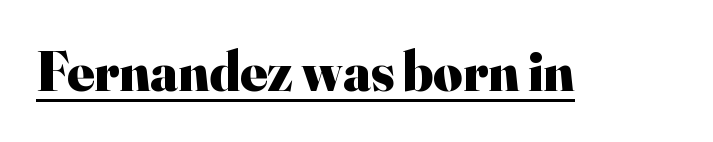
{"serif": "yes", "italic": "no", "bold": "yes", "weight": "heavy", "width": "normal", "stroke_contrast": "high", "x_height": "small", "monospaced": "no", "underline": "yes", "letter_spacing": "normal", "letter_spacing_em": 0.0, "glyph_px": 56}
